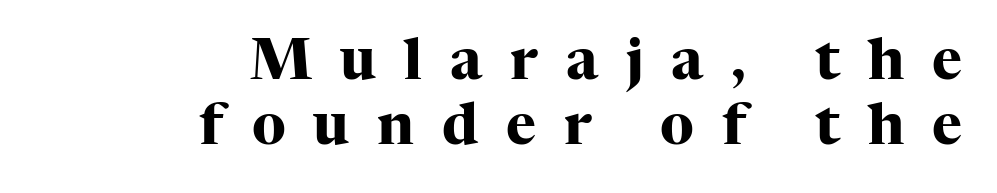
{"serif": "yes", "italic": "no", "bold": "yes", "weight": "heavy", "width": "normal", "stroke_contrast": "high", "x_height": "medium", "monospaced": "no", "underline": "no", "align": "right", "line_spacing": "tight", "line_spacing_ratio": 1.14, "letter_spacing": "wide", "letter_spacing_em": 0.49, "glyph_px": 57}
